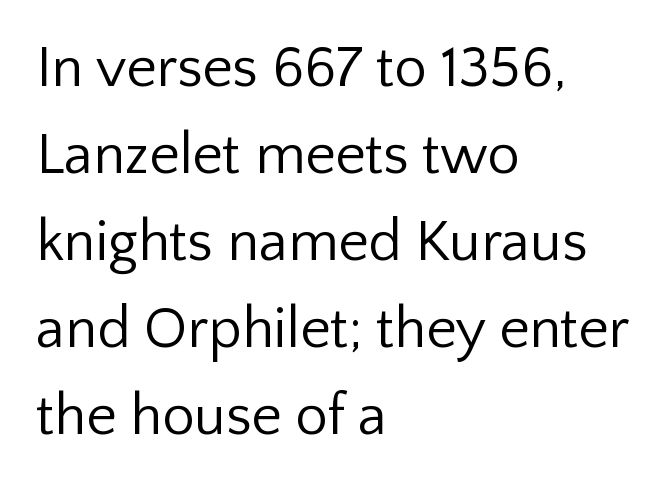
The letters advance in unequal steps, a hallmark of proportional type. The font's upright variant was chosen for this text. One glance says typical: line gaps are just what's usual. Nothing sits at the stroke ends, so this counts as sans-serif. The compositor pushed each line to the left boundary.
